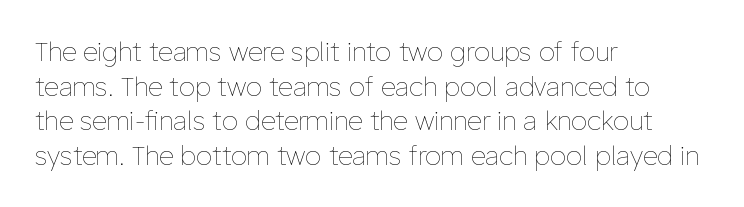
No chunkiness to these letters — they're not bold. A classic flush-left, rag-right setting is used for this passage. One glance says typical: line gaps are just what's usual. The letters sit at their default tracking, neither squeezed nor spread.
